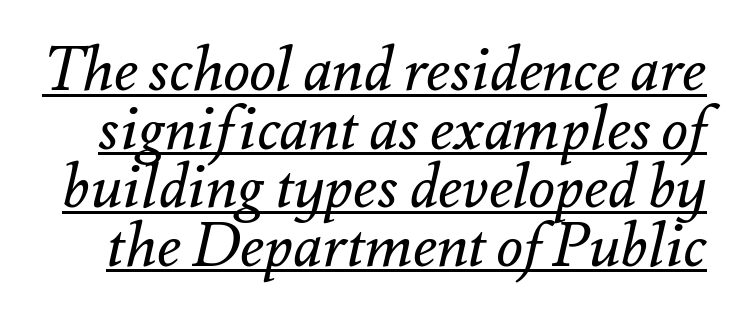
Q: Is the text bold? A: No.
Q: Is the text italic (slanted)? A: Yes, it leans right by about 12 degrees.
Q: Is the text underlined? A: Yes.
Q: Is the spacing between letters normal or unusually wide? A: Normal.
Q: Is the spacing between lines tight, normal or loose? A: Tight.
Q: Width (condensed, normal, or wide)? A: Normal.
Q: Stroke contrast? A: Medium.
Q: x-height? A: Small.
Q: Monospaced? A: No.
